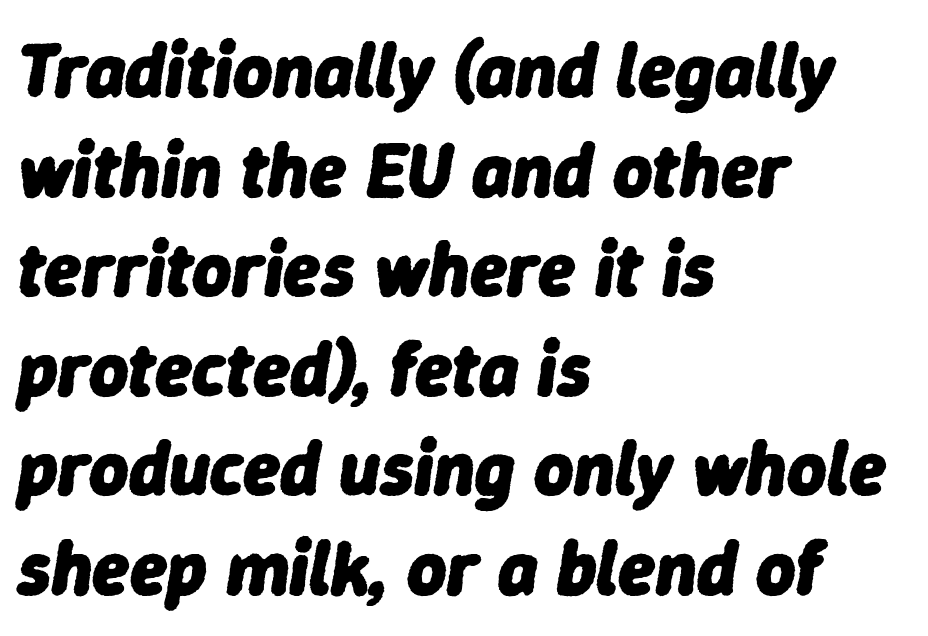
The ragged edge is on the right, which tells us the setting is flush left. This sample has the flowing, uneven cadence of proportional lettering. Evenly set lines give the paragraph a standard silhouette. Compared with ordinary roman type, these characters are visibly tilted.
